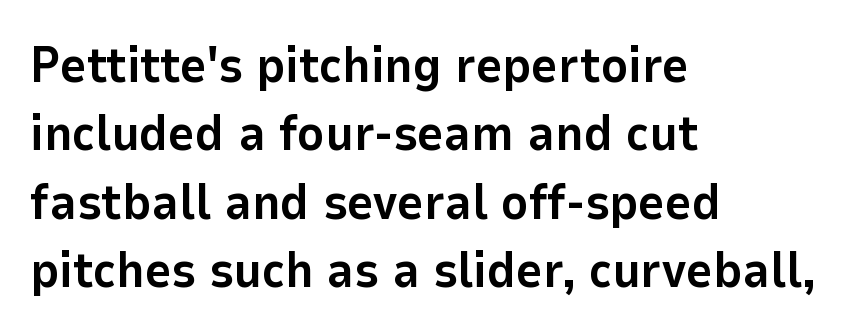
Characters follow at the spacing the type designer built in. Look at the stroke-to-counter ratio: heavy, a bold. A typesetter would call this leading conventional body-copy spacing. The space beneath each line is pristine and unruled.
